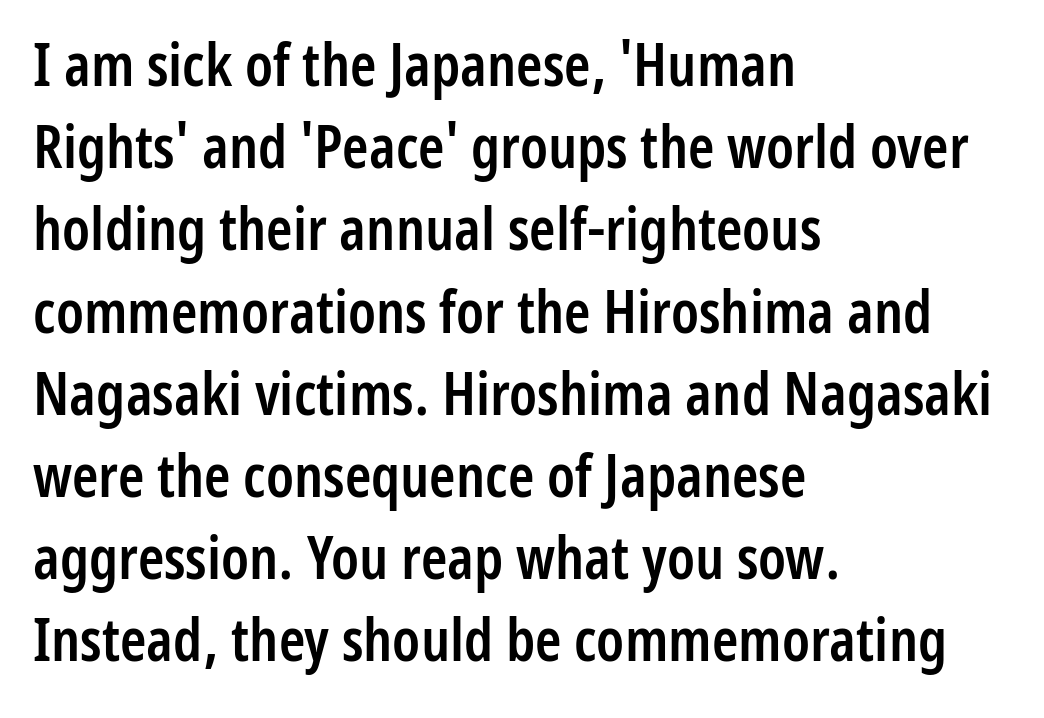
Q: Is the text bold? A: Semi-bold.
Q: Is the text italic (slanted)? A: No, it is upright.
Q: Is the typeface a serif or a sans-serif typeface? A: Sans-serif.
Q: Is the text underlined? A: No.
Q: How is the paragraph aligned? A: Left-aligned.
Q: Is the spacing between letters normal or unusually wide? A: Normal.
Q: Is the spacing between lines tight, normal or loose? A: Normal.
Q: Width (condensed, normal, or wide)? A: Condensed.
Q: Stroke contrast? A: Low.
Q: x-height? A: Medium.
Q: Monospaced? A: No.
